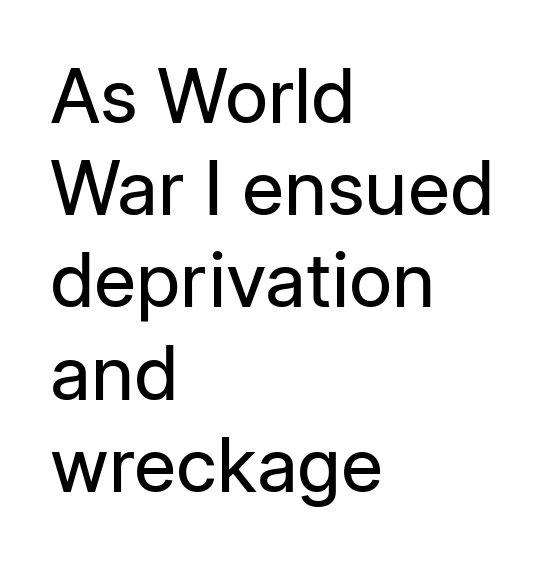
The image shows 75 px regular-weight sans-serif type, upright; set left-aligned, line spacing 1.23x, normal letter spacing, not underlined; low stroke contrast and a medium x-height.
